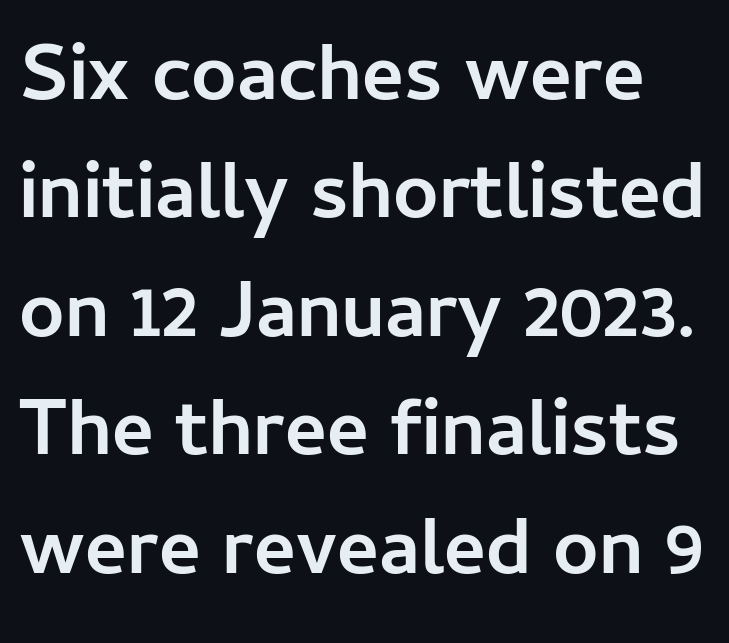
{"serif": "no", "italic": "no", "bold": "yes", "weight": "semibold", "width": "normal", "stroke_contrast": "low", "x_height": "medium", "monospaced": "no", "underline": "no", "line_spacing": "normal", "line_spacing_ratio": 1.48, "letter_spacing": "normal", "letter_spacing_em": 0.0, "glyph_px": 80}
